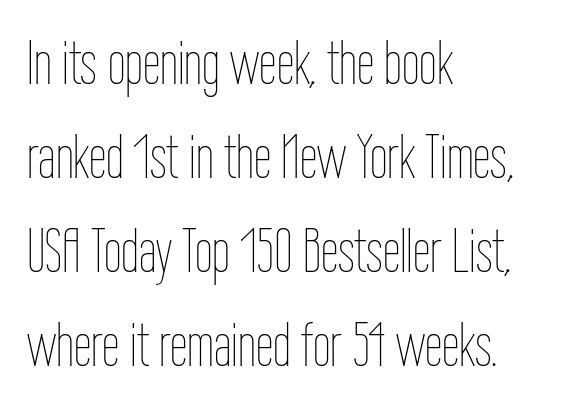
{"italic": "no", "bold": "no", "weight": "thin", "width": "condensed", "stroke_contrast": "low", "x_height": "medium", "monospaced": "no", "underline": "no", "align": "left", "line_spacing": "normal", "line_spacing_ratio": 1.49, "letter_spacing": "normal", "letter_spacing_em": 0.0, "glyph_px": 63}
